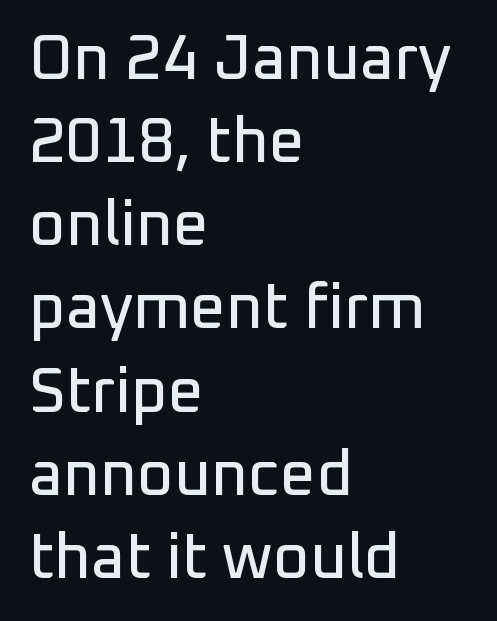
Q: Is the text italic (slanted)? A: No, it is upright.
Q: Is the typeface a serif or a sans-serif typeface? A: Sans-serif.
Q: Is the text underlined? A: No.
Q: How is the paragraph aligned? A: Left-aligned.
Q: Is the spacing between letters normal or unusually wide? A: Normal.
Q: Is the spacing between lines tight, normal or loose? A: Normal.
Q: Width (condensed, normal, or wide)? A: Normal.
Q: Stroke contrast? A: Low.
Q: x-height? A: Medium.
Q: Monospaced? A: No.
